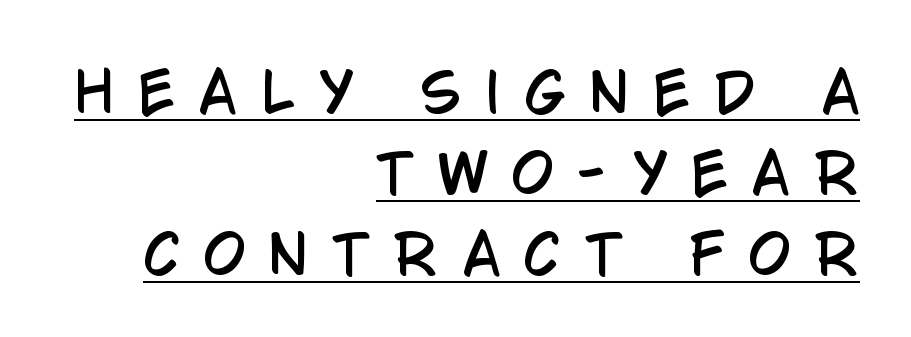
{"serif": "no", "italic": "no", "width": "condensed", "stroke_contrast": "low", "x_height": "large", "monospaced": "no", "underline": "yes", "align": "right", "line_spacing": "normal", "line_spacing_ratio": 1.5, "letter_spacing": "wide", "letter_spacing_em": 0.45, "glyph_px": 54}
